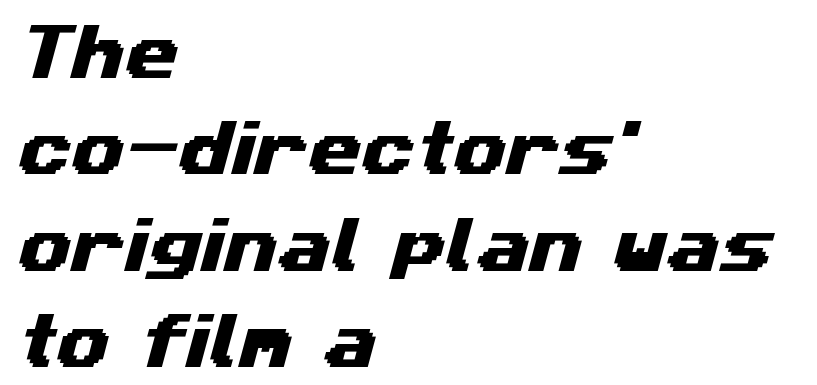
Q: Is the typeface a serif or a sans-serif typeface? A: Sans-serif.
Q: Is the text underlined? A: No.
Q: How is the paragraph aligned? A: Left-aligned.
Q: Is the spacing between letters normal or unusually wide? A: Normal.
Q: Is the spacing between lines tight, normal or loose? A: Normal.
Q: Width (condensed, normal, or wide)? A: Wide.
Q: Stroke contrast? A: Medium.
Q: x-height? A: Medium.
Q: Monospaced? A: No.
